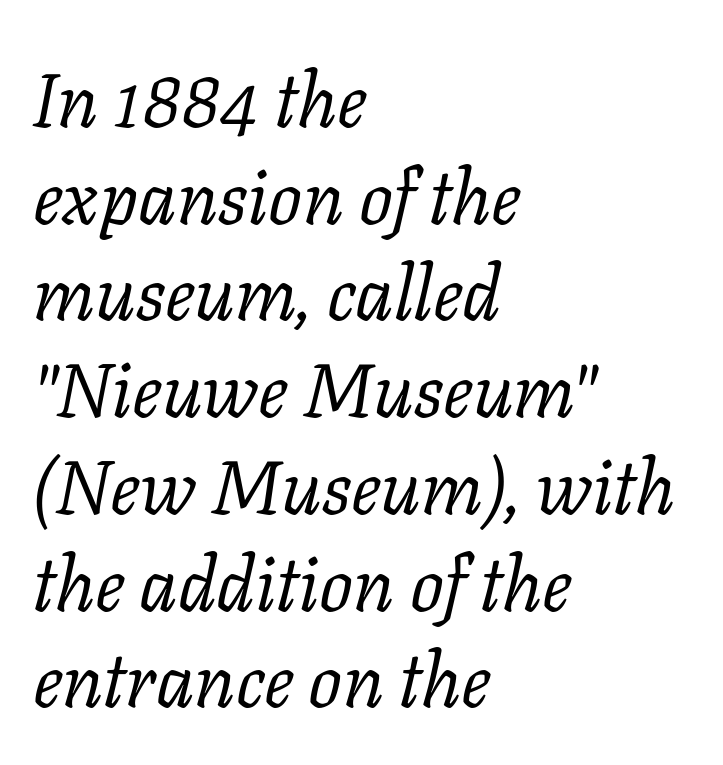
{"serif": "yes", "italic": "yes", "lean": "right", "slant_degrees": 11, "bold": "no", "weight": "regular", "width": "normal", "stroke_contrast": "low", "x_height": "medium", "monospaced": "no", "underline": "no", "align": "left", "line_spacing": "normal", "line_spacing_ratio": 1.29, "letter_spacing": "normal", "letter_spacing_em": 0.0, "glyph_px": 75}
